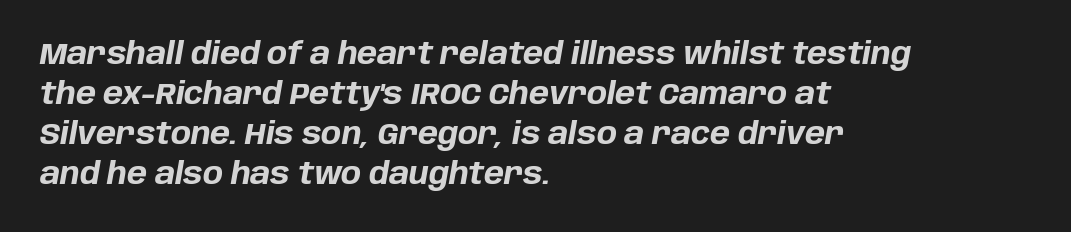
Between one letter and the next there's only the usual sliver of space. Proportional: the letters do not fall into vertical columns. Does the weight exceed regular? Yes, all the way to bold. Bare-footed words on every line. Yep, that's italic — everything's leaning.
